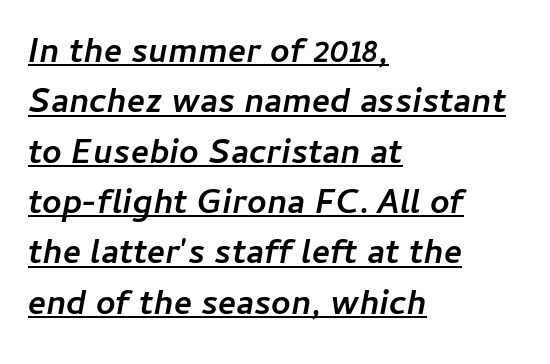
{"italic": "yes", "lean": "right", "slant_degrees": 11, "bold": "yes", "weight": "semibold", "width": "normal", "stroke_contrast": "low", "x_height": "medium", "monospaced": "no", "underline": "yes", "align": "left", "line_spacing": "normal", "line_spacing_ratio": 1.48, "letter_spacing": "normal", "letter_spacing_em": 0.0, "glyph_px": 34}
